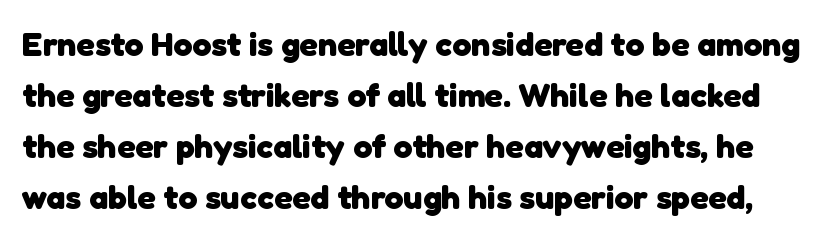
Q: Is the text bold? A: Yes.
Q: Is the typeface a serif or a sans-serif typeface? A: Sans-serif.
Q: Is the text underlined? A: No.
Q: Is the spacing between letters normal or unusually wide? A: Normal.
Q: Is the spacing between lines tight, normal or loose? A: Normal.
Q: Width (condensed, normal, or wide)? A: Normal.
Q: Stroke contrast? A: Low.
Q: x-height? A: Medium.
Q: Monospaced? A: No.
